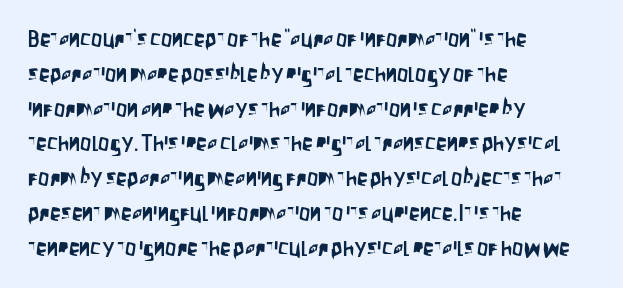
The image shows 22 px text type, upright; set left-aligned, normal line spacing (1.58x), normal letter spacing, not underlined.
